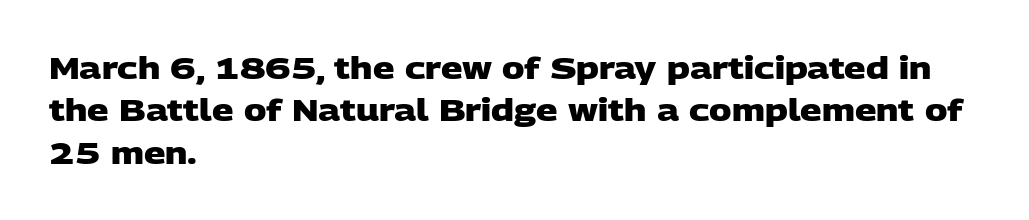
{"serif": "no", "bold": "yes", "weight": "heavy", "width": "wide", "stroke_contrast": "low", "x_height": "large", "monospaced": "no", "underline": "no", "align": "left", "line_spacing": "normal", "line_spacing_ratio": 1.41, "letter_spacing": "normal", "letter_spacing_em": 0.0, "glyph_px": 30}
